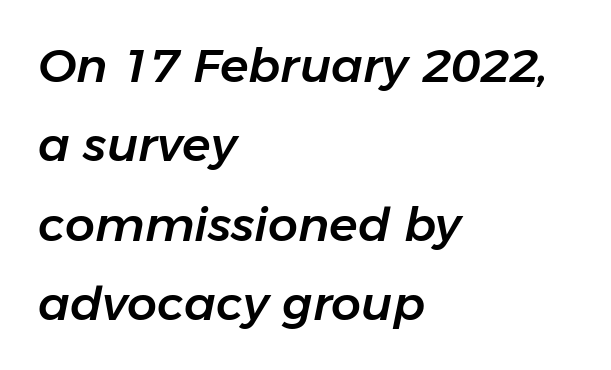
This sample has the flowing, uneven cadence of proportional lettering. No word sits above an underline. Compared with ordinary roman type, these characters are visibly tilted. Look at the tracking — it's just the regular setting, nothing added.
